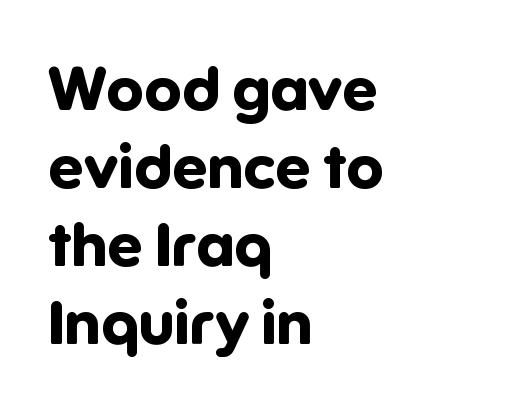
You could not count columns in this text — the font is proportionally spaced. Baseline-to-baseline distance is the conventional proportion of letter height. Tall strokes in this sample are plumb rather than angled. Nothing unusual about the tracking: characters are spaced as the font intends. Alignment: flush left.
